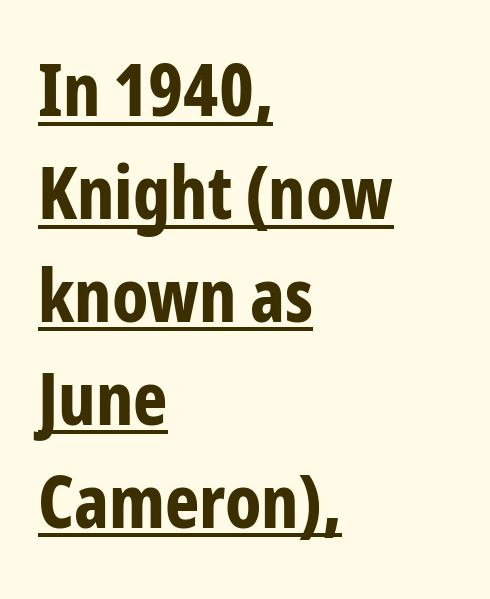
Spacing verdict: proportional, widths tailored to each character. Glance below the letters and you will spot a drawn line. Summary of weight: heavy, a full bold. These lines were composed using upright roman letters. Type style note: lacks serifs.
